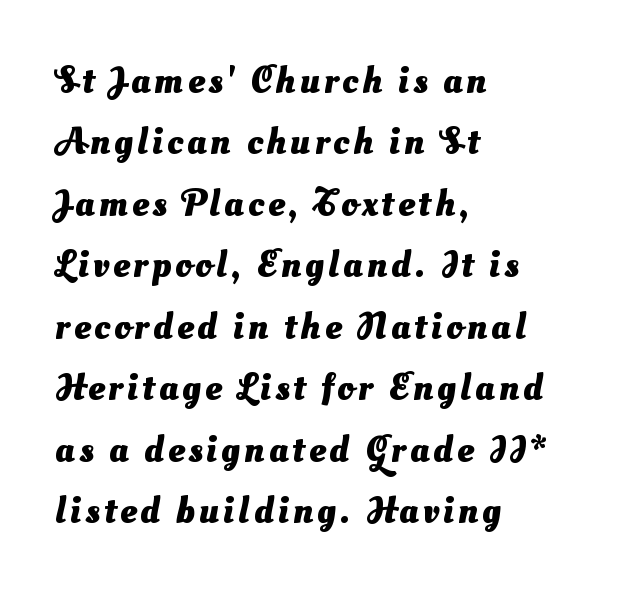
Q: Is the text bold? A: Yes.
Q: Is the typeface a serif or a sans-serif typeface? A: Sans-serif.
Q: Is the text underlined? A: No.
Q: How is the paragraph aligned? A: Left-aligned.
Q: Is the spacing between lines tight, normal or loose? A: Normal.
Q: Width (condensed, normal, or wide)? A: Normal.
Q: Stroke contrast? A: Medium.
Q: x-height? A: Small.
Q: Monospaced? A: No.
